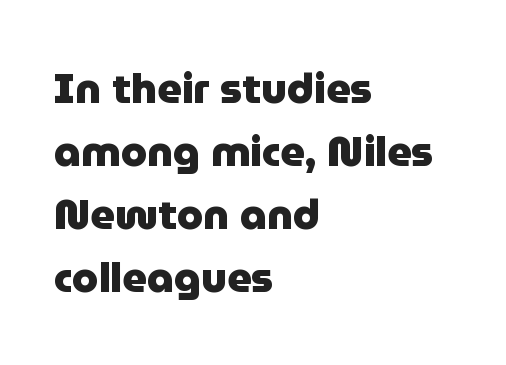
The image shows 42 px heavy sans-serif type, upright; set left-aligned, normal line spacing (1.5x), normal letter spacing, not underlined; low stroke contrast and a medium x-height.
